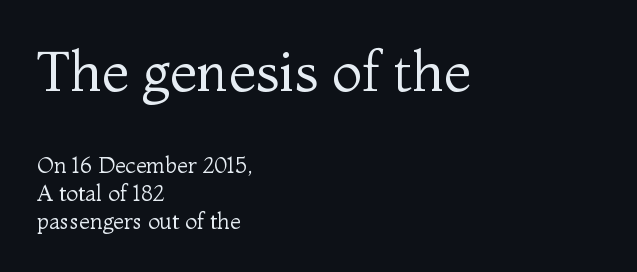
This sample has the flowing, uneven cadence of proportional lettering. Old-style or modern, the face here clearly has serifs. Think standard paragraph weight, or any step lighter than that. Anything drawn beneath the words? Only blank space. Look at the glyph heights: the upper group is clearly the bigger setting. What's the leading like? Ordinary, nothing unusual.
